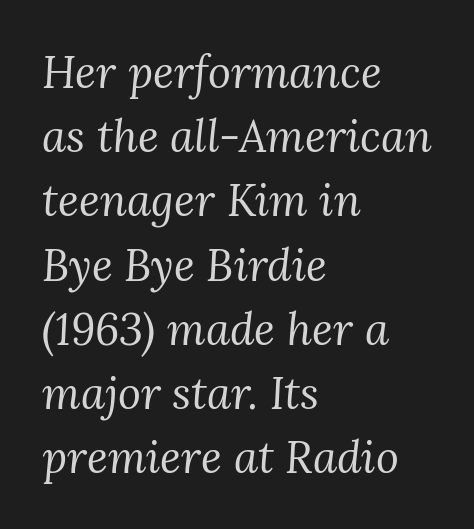
The image shows 44 px regular-weight serif type, italic (leaning right); set left-aligned, normal line spacing (1.46x), normal letter spacing, not underlined; medium stroke contrast and a medium x-height.
